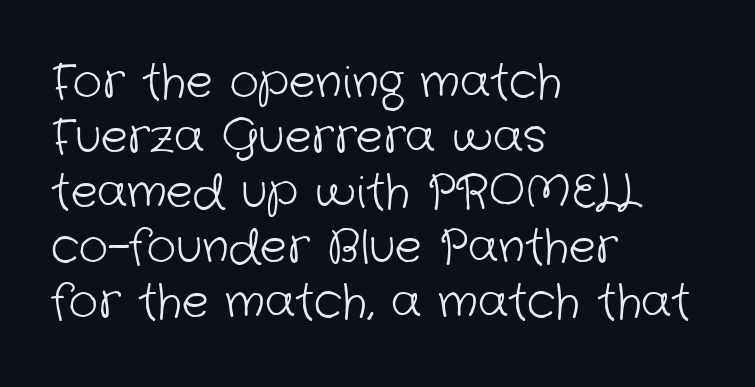
Letters rest on an invisible, unmarked baseline. A typesetter would call this proportional, since set widths differ per character. Line beginnings align vertically; line endings do not. Spacing between characters is what you'd get straight out of the box.
